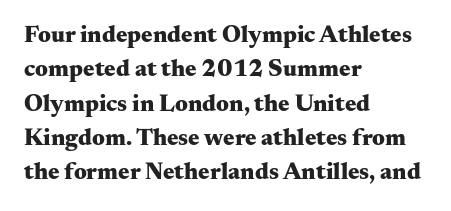
The image shows 24 px bold type, upright; set left-aligned, normal line spacing (1.43x), normal letter spacing, not underlined.
